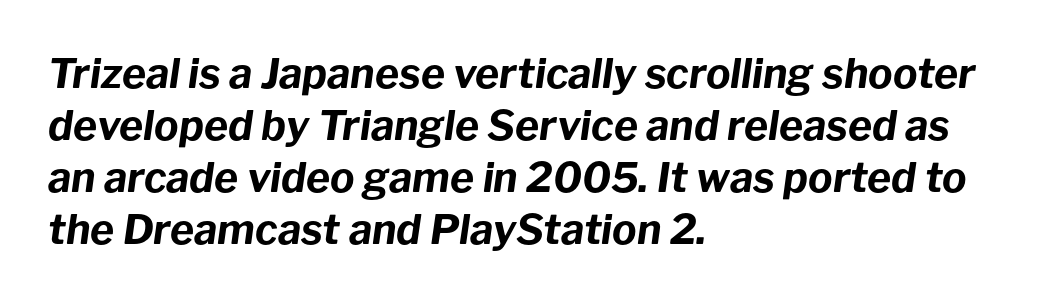
{"italic": "yes", "lean": "right", "slant_degrees": 8, "bold": "yes", "weight": "bold", "width": "normal", "stroke_contrast": "low", "x_height": "medium", "monospaced": "no", "underline": "no", "align": "left", "line_spacing": "normal", "line_spacing_ratio": 1.27, "letter_spacing": "normal", "letter_spacing_em": 0.0, "glyph_px": 41}
